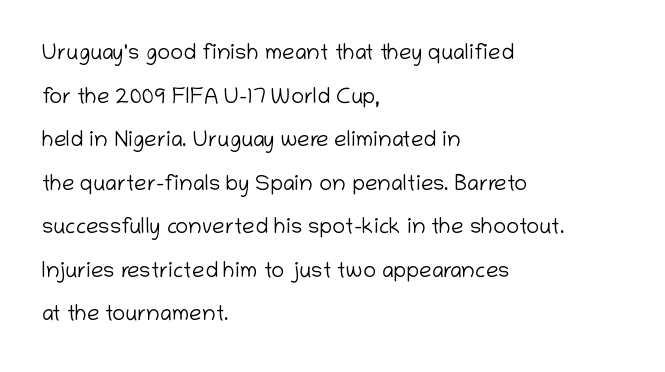
{"italic": "no", "bold": "no", "underline": "no", "align": "left", "line_spacing": "loose", "line_spacing_ratio": 1.98, "letter_spacing": "normal", "letter_spacing_em": 0.0, "glyph_px": 22}
